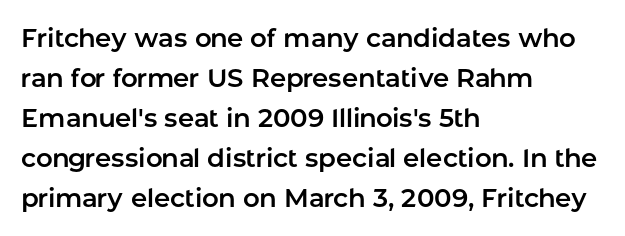
{"italic": "no", "underline": "no", "align": "left", "line_spacing": "normal", "line_spacing_ratio": 1.54, "letter_spacing": "normal", "letter_spacing_em": 0.0, "glyph_px": 26}
